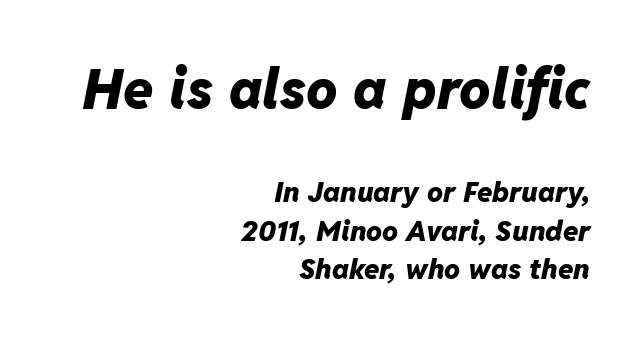
Honestly, the row spacing looks completely unremarkable. Emphasis-style slanted type is in use. Does the copy run flush right? Yes — the right margin is perfectly even. Letters rest on an invisible, unmarked baseline. The emphasis by scale lands on block number one, above. Is this a fixed-width face? No — the glyphs have proportional, varying widths.
